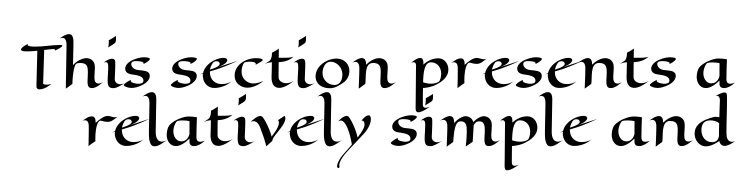
{"italic": "no", "width": "wide", "stroke_contrast": "high", "x_height": "medium", "monospaced": "no", "underline": "no", "line_spacing": "tight", "line_spacing_ratio": 1.04, "letter_spacing": "normal", "letter_spacing_em": 0.0, "glyph_px": 56}
